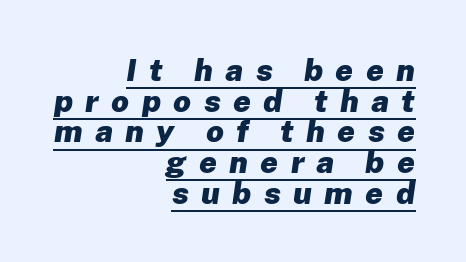
Caption: multi-line text, flush right, ragged left. A typesetter would call this leading minimal, almost set solid. Italic: yes, the glyphs are oblique. Its strokes are broad and dark, the hallmark of bold type. The letters advance in unequal steps, a hallmark of proportional type. In designer terms, the underline attribute is active on this setting.
